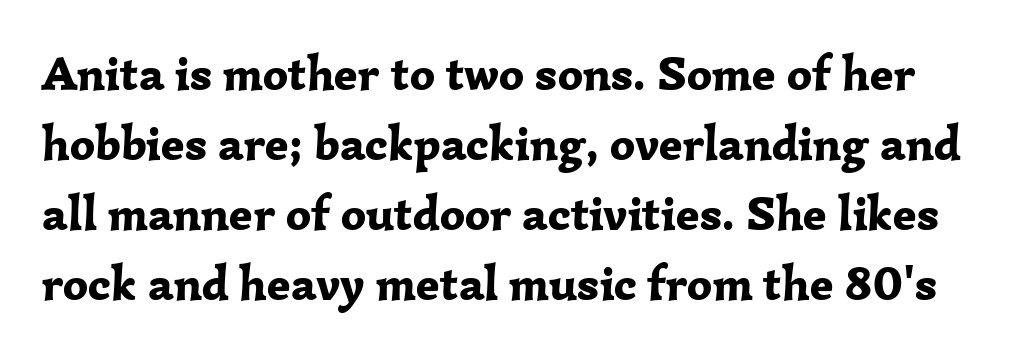
The image shows 49 px bold serif type, upright; set normal line spacing (1.43x), normal letter spacing, not underlined; low stroke contrast and a medium x-height.
